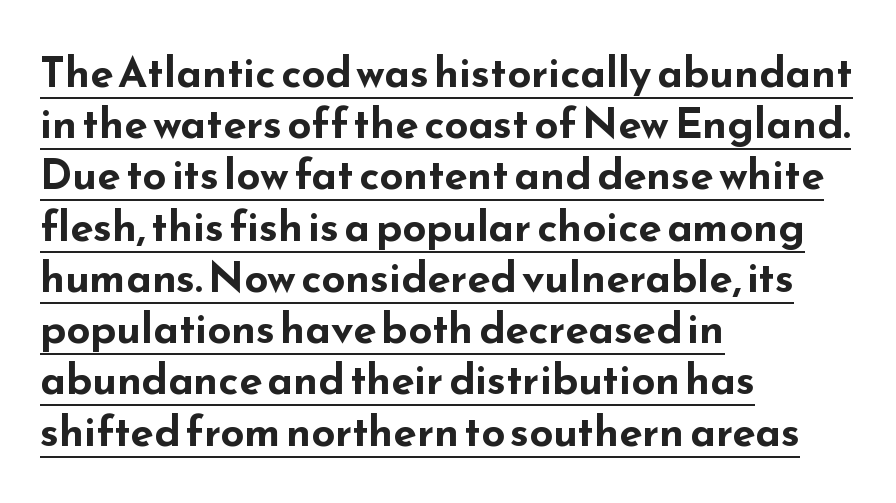
{"serif": "no", "italic": "no", "bold": "yes", "weight": "bold", "width": "wide", "stroke_contrast": "low", "x_height": "small", "monospaced": "no", "underline": "yes", "align": "left", "line_spacing_ratio": 1.22, "letter_spacing": "normal", "letter_spacing_em": 0.0, "glyph_px": 42}
